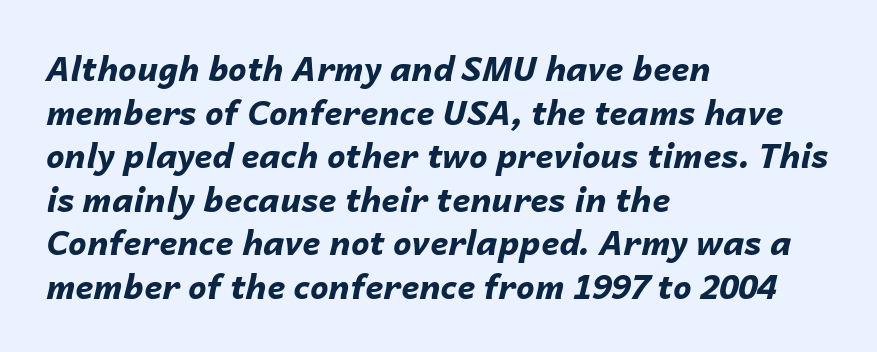
Q: Is the text bold? A: Yes.
Q: Is the text italic (slanted)? A: Yes, it leans right by about 14 degrees.
Q: Is the text underlined? A: No.
Q: How is the paragraph aligned? A: Left-aligned.
Q: Is the spacing between letters normal or unusually wide? A: Normal.
Q: Is the spacing between lines tight, normal or loose? A: Normal.
Q: Width (condensed, normal, or wide)? A: Normal.
Q: Stroke contrast? A: Low.
Q: x-height? A: Medium.
Q: Monospaced? A: No.
